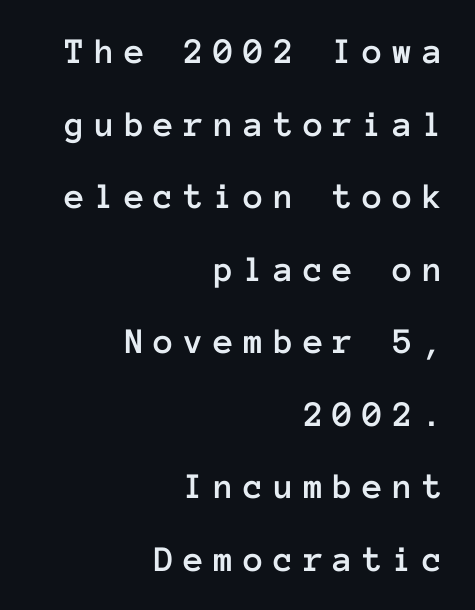
Q: Is the text italic (slanted)? A: No, it is upright.
Q: Is the text underlined? A: No.
Q: How is the paragraph aligned? A: Right-aligned.
Q: Is the spacing between letters normal or unusually wide? A: Unusually wide.
Q: Is the spacing between lines tight, normal or loose? A: Loose.
Q: Width (condensed, normal, or wide)? A: Normal.
Q: Stroke contrast? A: Low.
Q: x-height? A: Medium.
Q: Monospaced? A: Yes.
